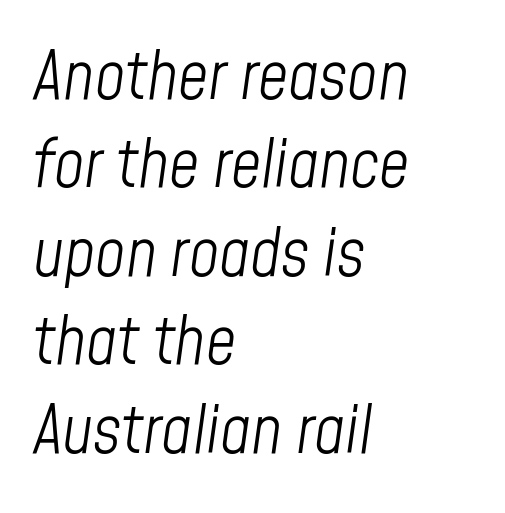
Horizontal bands of white between lines are of average thickness. A typesetter would call this proportional, since set widths differ per character. Every row of glyphs begins at an identical x-position on the left. The glyphs look as if they've been sheared to an angle. Default kerning and tracking; the words read as compact shapes.
